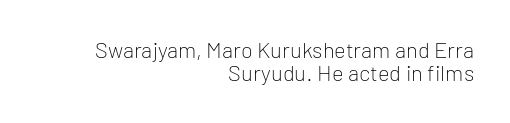
{"italic": "no", "bold": "no", "underline": "no", "align": "right", "line_spacing": "tight", "line_spacing_ratio": 1.04, "letter_spacing": "normal", "letter_spacing_em": 0.0, "glyph_px": 22}
